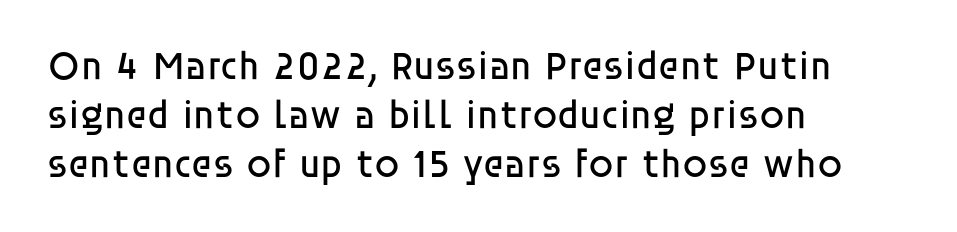
{"serif": "no", "italic": "no", "bold": "no", "weight": "regular", "width": "normal", "stroke_contrast": "low", "x_height": "large", "monospaced": "no", "underline": "no", "align": "left", "line_spacing_ratio": 1.22, "letter_spacing": "normal", "letter_spacing_em": 0.0, "glyph_px": 40}
